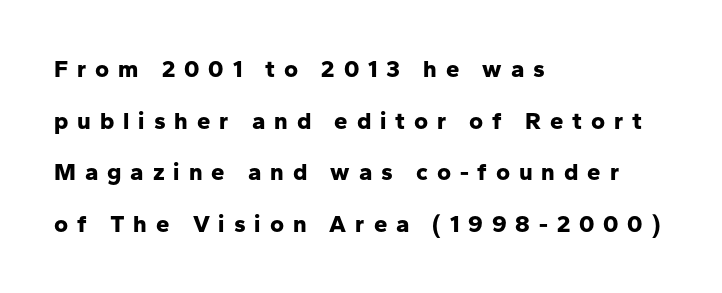
The text block is weighted toward the left margin, trailing off unevenly rightward. In terms of posture, this sample is upright. Letter spacing: wide. Widely set lines give the paragraph a tall, airy silhouette.
